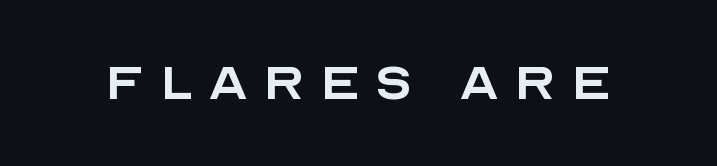
The image shows 65 px regular-weight sans-serif type, upright; set unusually wide letter spacing (+0.23 em), not underlined; a large x-height.
